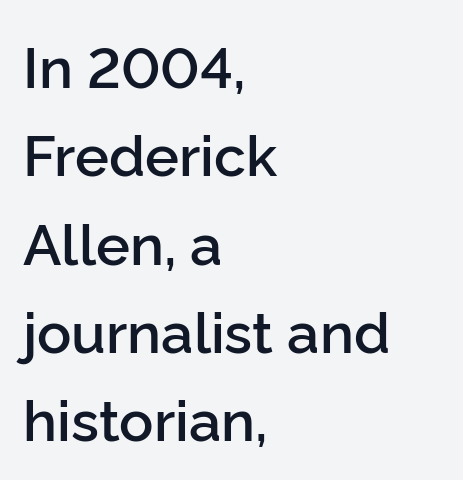
{"serif": "no", "italic": "no", "bold": "semi", "weight": "semibold", "width": "normal", "stroke_contrast": "low", "x_height": "medium", "monospaced": "no", "underline": "no", "align": "left", "line_spacing": "normal", "line_spacing_ratio": 1.55, "letter_spacing": "normal", "letter_spacing_em": 0.0, "glyph_px": 57}
